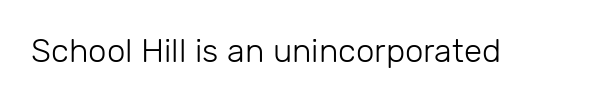
The image shows 33 px light sans-serif type, upright; set normal letter spacing, not underlined; low stroke contrast and a medium x-height.
